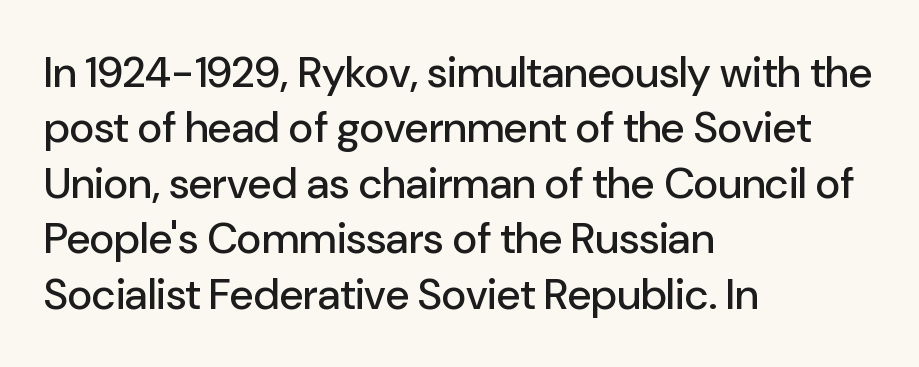
The lettering stays uniformly vertical, giving the passage a roman look. Glyph-to-glyph distance matches everyday printed text. Baseline-to-baseline distance is the conventional proportion of letter height. The passage shown is typed in a proportional face where columns would drift.
